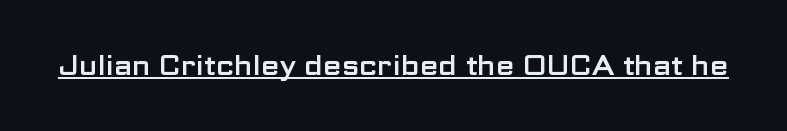
The image shows 27 px text type, upright; set normal letter spacing, underlined.
